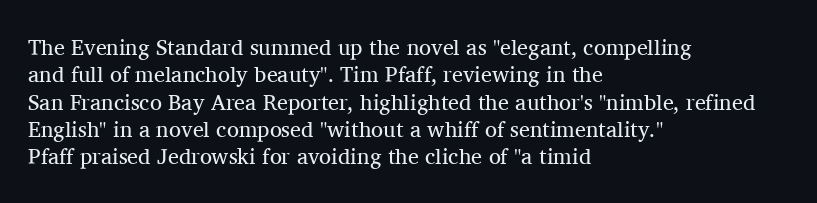
{"italic": "no", "bold": "no", "underline": "no", "align": "left", "line_spacing_ratio": 1.24, "letter_spacing": "normal", "letter_spacing_em": 0.0, "glyph_px": 22}
